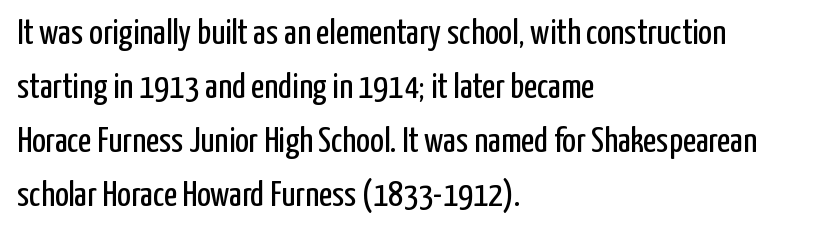
{"serif": "no", "italic": "no", "bold": "no", "weight": "regular", "width": "condensed", "stroke_contrast": "low", "x_height": "medium", "monospaced": "no", "underline": "no", "align": "left", "line_spacing": "normal", "line_spacing_ratio": 1.5, "letter_spacing": "normal", "letter_spacing_em": 0.0, "glyph_px": 36}
